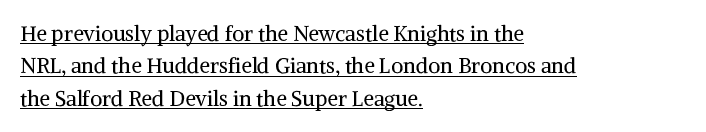
The image shows 21 px text type, upright; set left-aligned, normal line spacing (1.54x), normal letter spacing, underlined.
